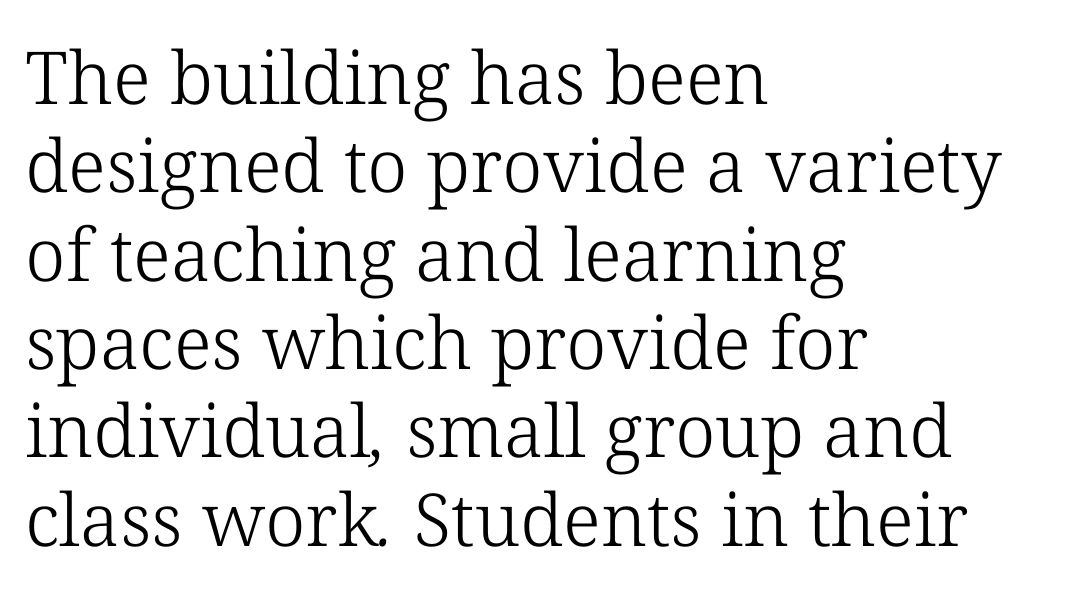
{"serif": "yes", "bold": "no", "weight": "light", "width": "normal", "stroke_contrast": "low", "x_height": "medium", "monospaced": "no", "underline": "no", "align": "left", "line_spacing_ratio": 1.21, "letter_spacing": "normal", "letter_spacing_em": 0.0, "glyph_px": 73}
